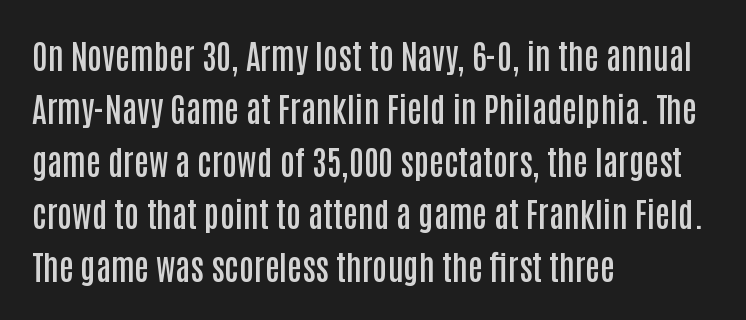
{"serif": "no", "italic": "no", "bold": "semi", "weight": "semibold", "width": "condensed", "stroke_contrast": "low", "x_height": "large", "monospaced": "no", "underline": "no", "align": "left", "line_spacing": "normal", "line_spacing_ratio": 1.6, "letter_spacing": "normal", "letter_spacing_em": 0.0, "glyph_px": 33}
